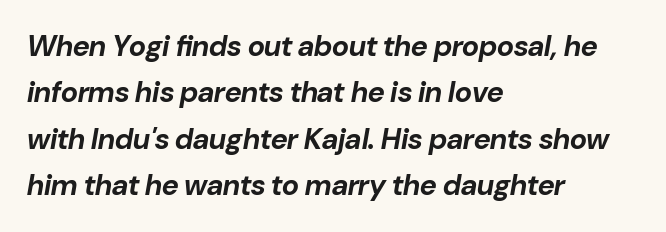
The image shows 29 px bold type, italic (leaning right); set left-aligned, normal line spacing (1.6x), normal letter spacing, not underlined; low stroke contrast and a medium x-height.
